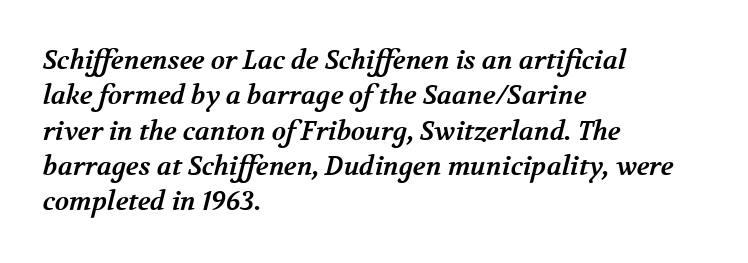
Characters follow at the spacing the type designer built in. Vertical spacing — default. Alignment: flush left. Students, this is bold: see how much ink each stroke carries.
